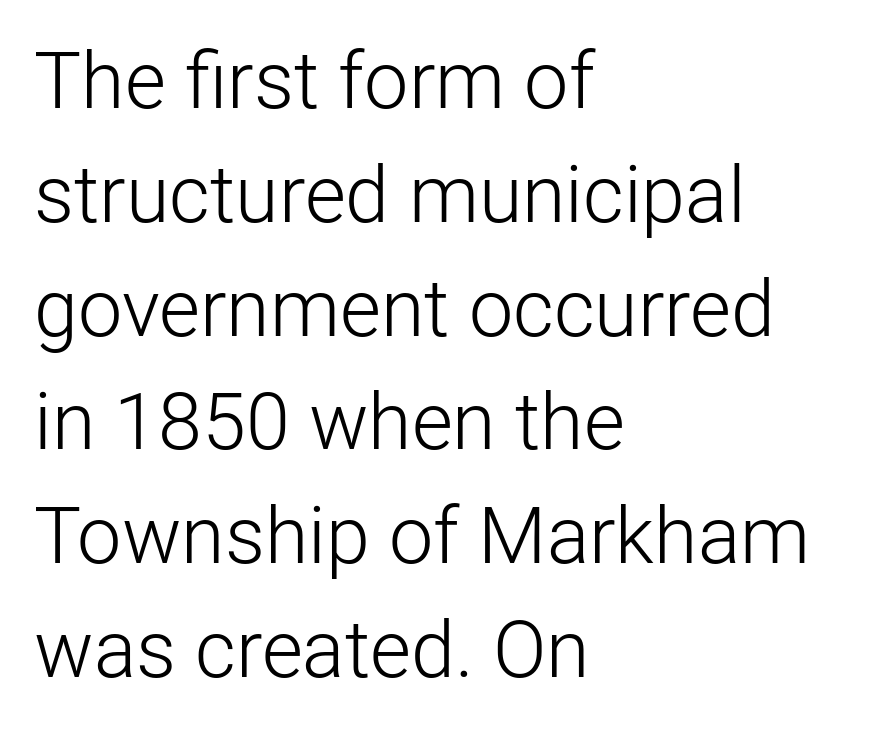
The image shows 79 px light sans-serif type, upright; set left-aligned, normal line spacing (1.44x), normal letter spacing, not underlined; low stroke contrast and a medium x-height.
